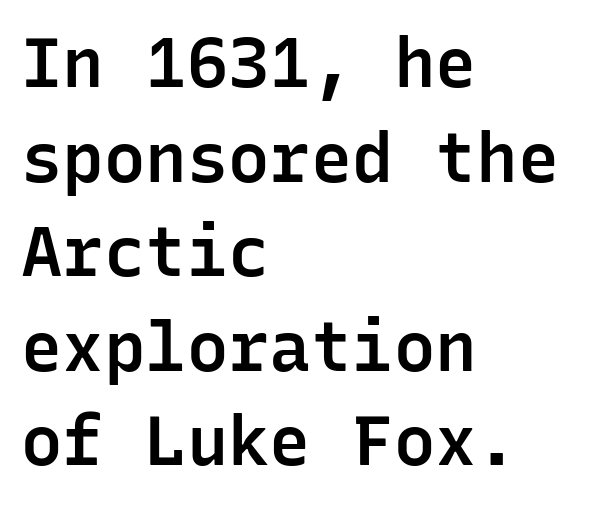
Q: Is the text bold? A: Semi-bold.
Q: Is the text italic (slanted)? A: No, it is upright.
Q: Is the typeface a serif or a sans-serif typeface? A: Sans-serif.
Q: Is the text underlined? A: No.
Q: How is the paragraph aligned? A: Left-aligned.
Q: Is the spacing between letters normal or unusually wide? A: Normal.
Q: Is the spacing between lines tight, normal or loose? A: Normal.
Q: Width (condensed, normal, or wide)? A: Normal.
Q: Stroke contrast? A: Low.
Q: x-height? A: Medium.
Q: Monospaced? A: Yes.
